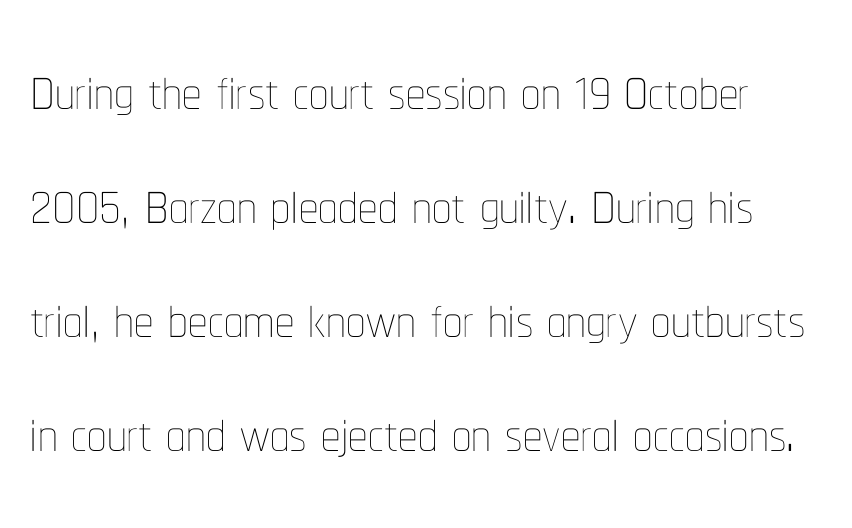
{"italic": "no", "bold": "no", "weight": "thin", "width": "condensed", "stroke_contrast": "low", "x_height": "medium", "monospaced": "no", "underline": "no", "line_spacing": "normal", "line_spacing_ratio": 1.48, "letter_spacing": "normal", "letter_spacing_em": 0.0, "glyph_px": 77}
